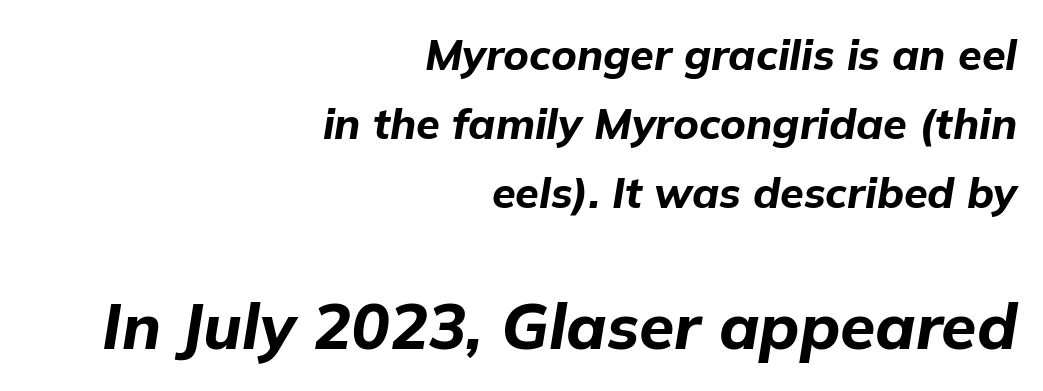
{"italic": "yes", "lean": "right", "slant_degrees": 9, "bold": "yes", "weight": "bold", "width": "normal", "stroke_contrast": "low", "x_height": "medium", "monospaced": "no", "underline": "no", "align": "right", "line_spacing": "normal", "line_spacing_ratio": 1.6, "letter_spacing": "normal", "letter_spacing_em": 0.0, "larger_block": "second", "size_ratio": 1.49, "glyph_px": 64}
